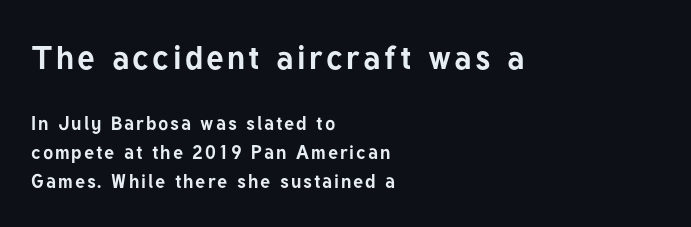
The image shows 33 px bold sans-serif type, upright; set left-aligned, normal line spacing (1.53x), not underlined; the first (top) block is 1.74x larger; low stroke contrast and a medium x-height.
